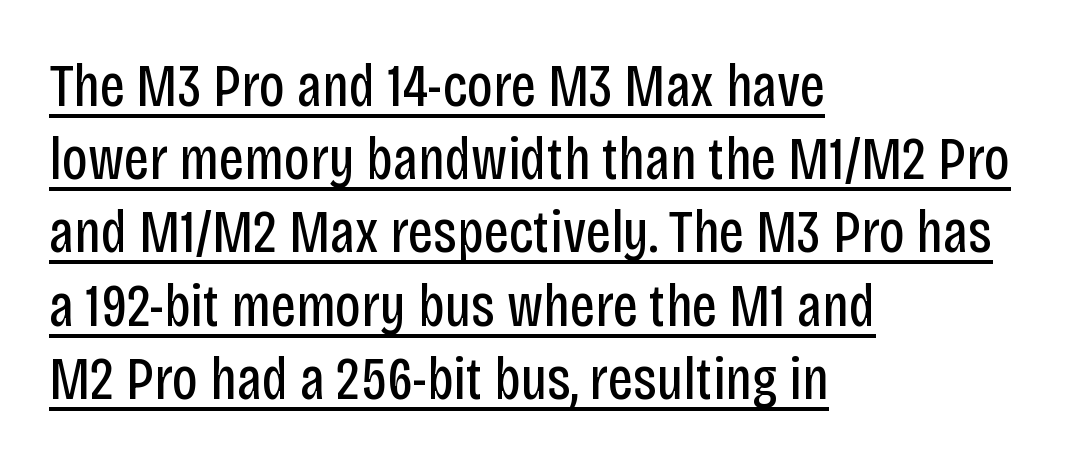
Q: Is the text bold? A: No.
Q: Is the text italic (slanted)? A: No, it is upright.
Q: Is the typeface a serif or a sans-serif typeface? A: Sans-serif.
Q: Is the text underlined? A: Yes.
Q: How is the paragraph aligned? A: Left-aligned.
Q: Is the spacing between letters normal or unusually wide? A: Normal.
Q: Width (condensed, normal, or wide)? A: Condensed.
Q: Stroke contrast? A: Low.
Q: x-height? A: Large.
Q: Monospaced? A: No.
